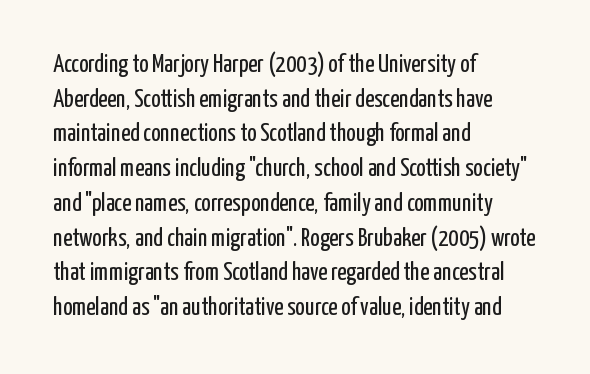
{"italic": "no", "bold": "no", "underline": "no", "align": "left", "line_spacing": "normal", "line_spacing_ratio": 1.39, "letter_spacing": "normal", "letter_spacing_em": 0.0, "glyph_px": 25}
